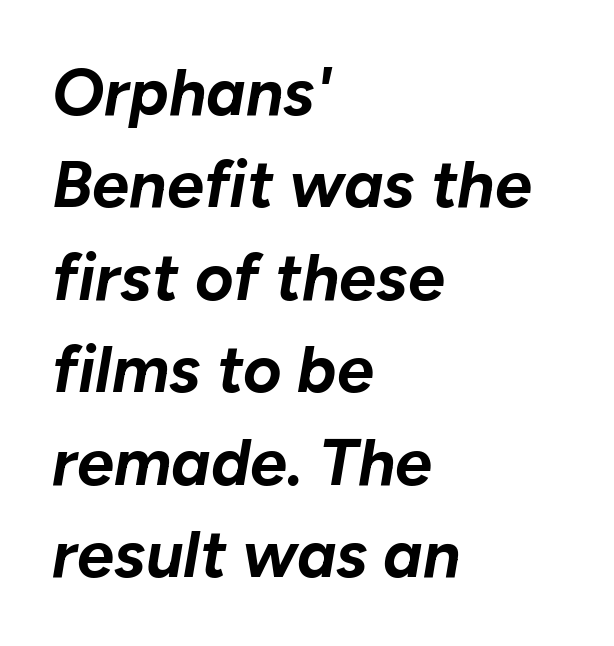
{"italic": "yes", "lean": "right", "slant_degrees": 10, "bold": "yes", "weight": "bold", "width": "normal", "stroke_contrast": "low", "x_height": "medium", "monospaced": "no", "underline": "no", "align": "left", "line_spacing": "normal", "line_spacing_ratio": 1.4, "letter_spacing": "normal", "letter_spacing_em": 0.0, "glyph_px": 66}
